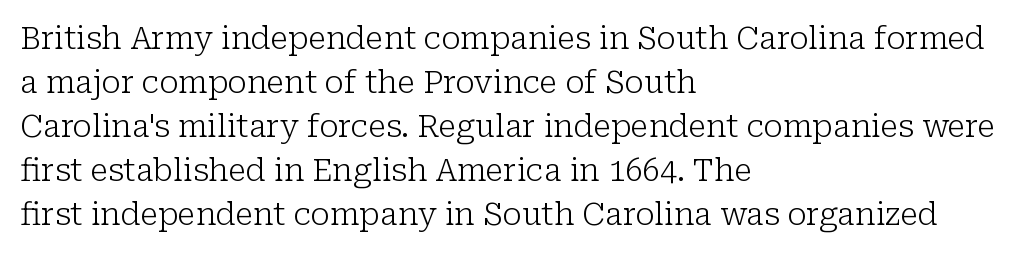
Q: Is the text bold? A: No.
Q: Is the text italic (slanted)? A: No, it is upright.
Q: Is the typeface a serif or a sans-serif typeface? A: Serif.
Q: Is the text underlined? A: No.
Q: How is the paragraph aligned? A: Left-aligned.
Q: Is the spacing between letters normal or unusually wide? A: Normal.
Q: Is the spacing between lines tight, normal or loose? A: Normal.
Q: Width (condensed, normal, or wide)? A: Normal.
Q: Stroke contrast? A: Low.
Q: x-height? A: Medium.
Q: Monospaced? A: No.
